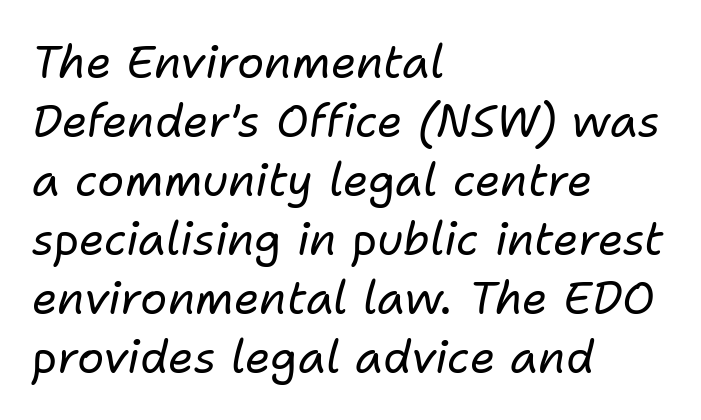
The image shows 45 px regular-weight type, italic (leaning right); set left-aligned, normal line spacing (1.31x), normal letter spacing, not underlined; low stroke contrast and a medium x-height.
